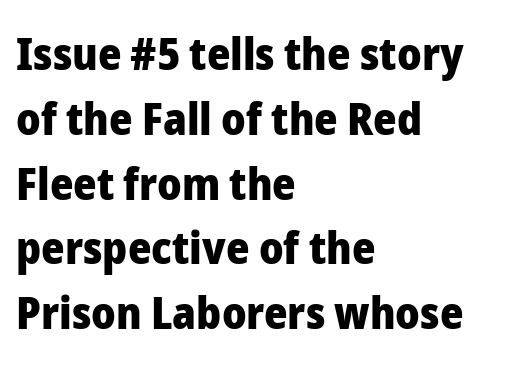
Nothing sits at the stroke ends, so this counts as sans-serif. Each letter keeps its own natural width here, so spacing adapts to shape. This is roman type, the default non-slanted kind. These lines keep a tight, regular rhythm from letter to letter. Typesetter's note: full bold, strokes at maximum text heaviness.
